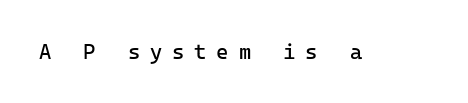
The image shows 21 px text type, upright; set unusually wide letter spacing (+0.47 em), not underlined.
